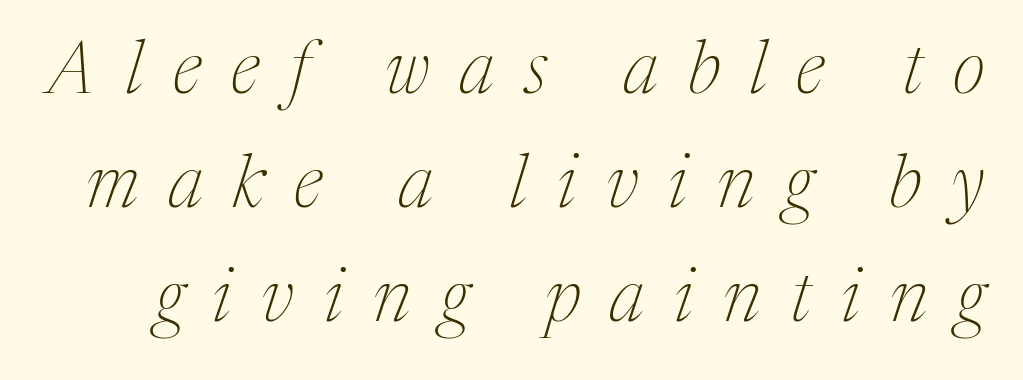
The letters carry serifs — small finishing strokes at the ends of their stems. The passage shown stacks its lines at a standard gap. Varying glyph widths throughout — classic text-font behaviour. Posture: slanted. No letter is thick-stroked: the sample isn't bold.
